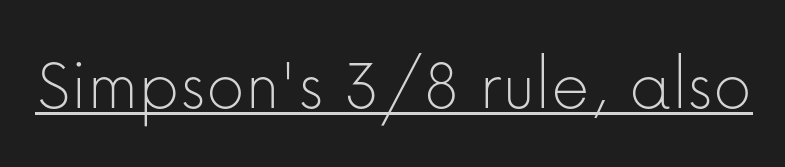
Q: Is the text bold? A: No.
Q: Is the text italic (slanted)? A: No, it is upright.
Q: Is the typeface a serif or a sans-serif typeface? A: Sans-serif.
Q: Is the text underlined? A: Yes.
Q: Is the spacing between letters normal or unusually wide? A: Normal.
Q: Width (condensed, normal, or wide)? A: Normal.
Q: Stroke contrast? A: Low.
Q: x-height? A: Medium.
Q: Monospaced? A: No.
